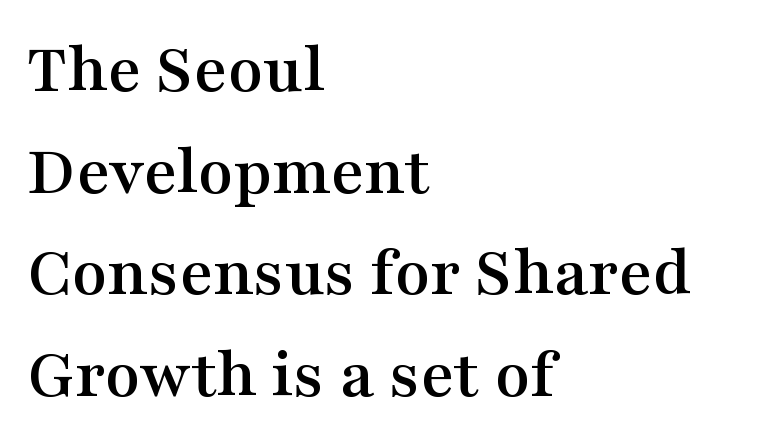
Q: Is the text italic (slanted)? A: No, it is upright.
Q: Is the typeface a serif or a sans-serif typeface? A: Serif.
Q: Is the text underlined? A: No.
Q: How is the paragraph aligned? A: Left-aligned.
Q: Is the spacing between letters normal or unusually wide? A: Normal.
Q: Is the spacing between lines tight, normal or loose? A: Normal.
Q: Width (condensed, normal, or wide)? A: Wide.
Q: Stroke contrast? A: Medium.
Q: x-height? A: Medium.
Q: Monospaced? A: No.
